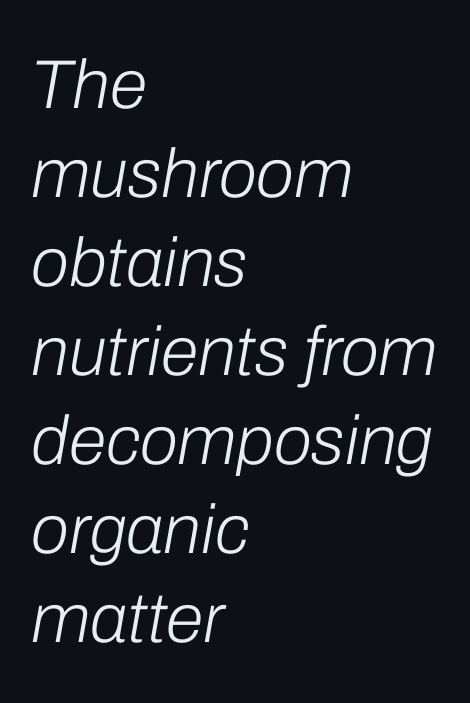
{"italic": "yes", "lean": "right", "slant_degrees": 10, "bold": "no", "weight": "light", "width": "normal", "stroke_contrast": "low", "x_height": "medium", "monospaced": "no", "underline": "no", "align": "left", "line_spacing": "normal", "line_spacing_ratio": 1.29, "letter_spacing": "normal", "letter_spacing_em": 0.0, "glyph_px": 69}
